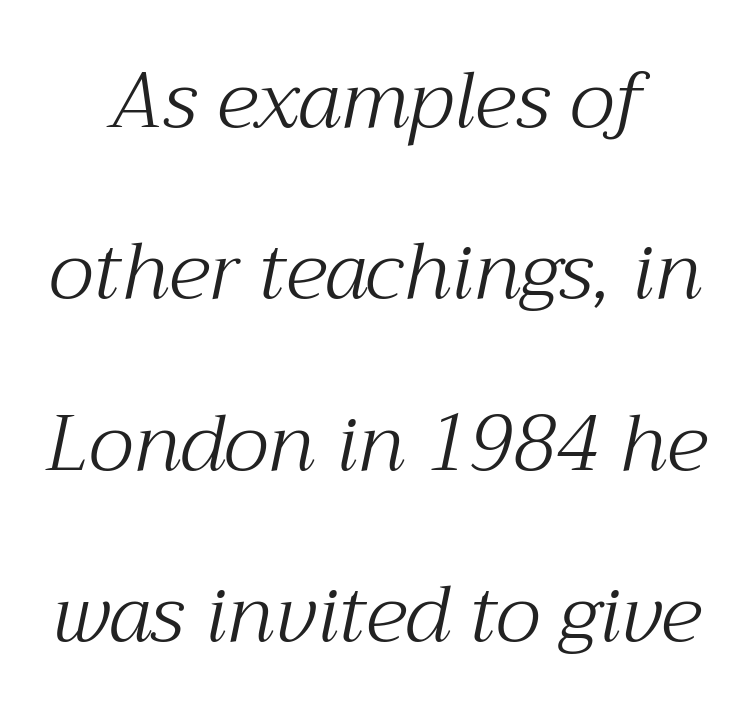
The rendering shows small feet on the letterforms — a serif design. A typesetter would call this zero additional tracking. This is oblique type, the kind used for emphasis or titles. Character widths vary here, with narrow letters taking less room than wide ones.
